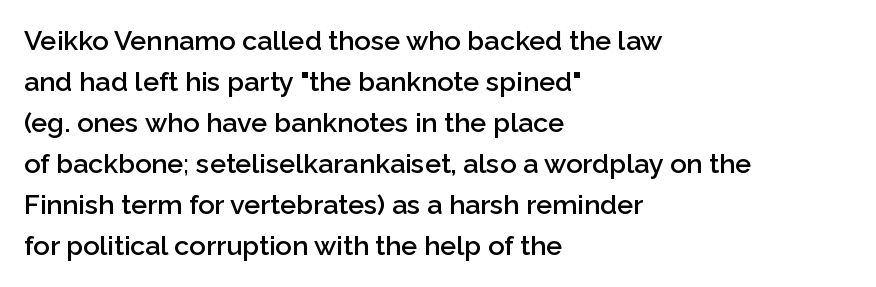
{"italic": "no", "bold": "semi", "underline": "no", "align": "left", "line_spacing": "normal", "line_spacing_ratio": 1.52, "letter_spacing": "normal", "letter_spacing_em": 0.0, "glyph_px": 27}
